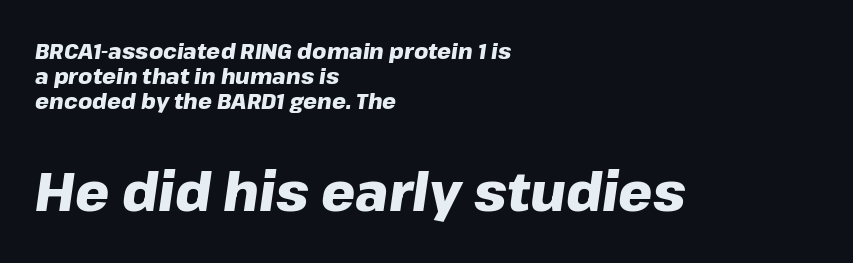
Q: Is the text bold? A: Yes.
Q: Is the text italic (slanted)? A: Yes, it leans right by about 8 degrees.
Q: Is the text underlined? A: No.
Q: How is the paragraph aligned? A: Left-aligned.
Q: Is the spacing between letters normal or unusually wide? A: Normal.
Q: Is the spacing between lines tight, normal or loose? A: Tight.
Q: Which block of text is set in a larger size, the first (top) or the second (bottom)? A: The second (bottom) one.
Q: Width (condensed, normal, or wide)? A: Normal.
Q: Stroke contrast? A: Low.
Q: x-height? A: Medium.
Q: Monospaced? A: No.
